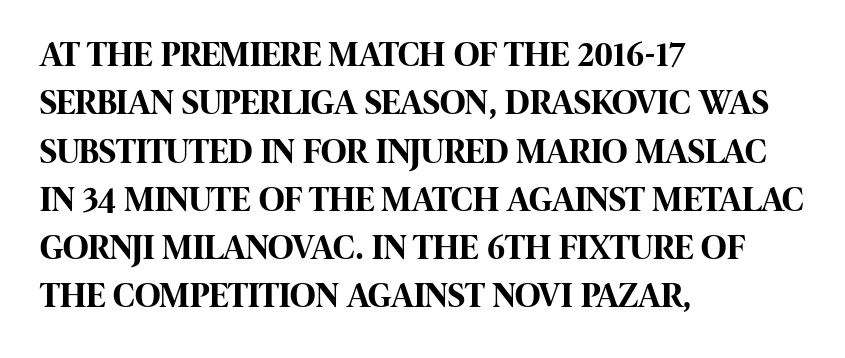
Q: Is the text bold? A: Yes.
Q: Is the text italic (slanted)? A: No, it is upright.
Q: Is the typeface a serif or a sans-serif typeface? A: Sans-serif.
Q: Is the text underlined? A: No.
Q: How is the paragraph aligned? A: Left-aligned.
Q: Is the spacing between letters normal or unusually wide? A: Normal.
Q: Is the spacing between lines tight, normal or loose? A: Normal.
Q: Width (condensed, normal, or wide)? A: Condensed.
Q: Stroke contrast? A: High.
Q: x-height? A: Large.
Q: Monospaced? A: No.
